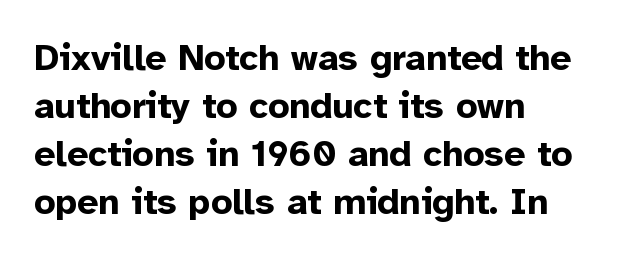
Bold? Absolutely — the strokes are thick and heavy. Each new line begins a customary step beneath the previous one. This sample has the flowing, uneven cadence of proportional lettering. The type family on display is of the sans-serif kind. All the whitespace from short lines collects on the right. Inter-character spacing is left at the font's built-in metrics.
